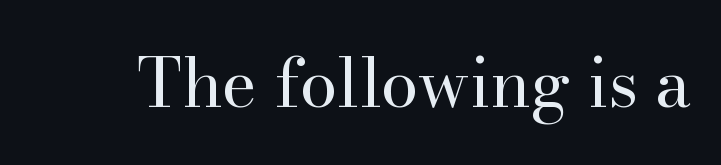
The image shows 68 px regular-weight serif type, upright; set normal letter spacing, not underlined; high stroke contrast and a small x-height.
